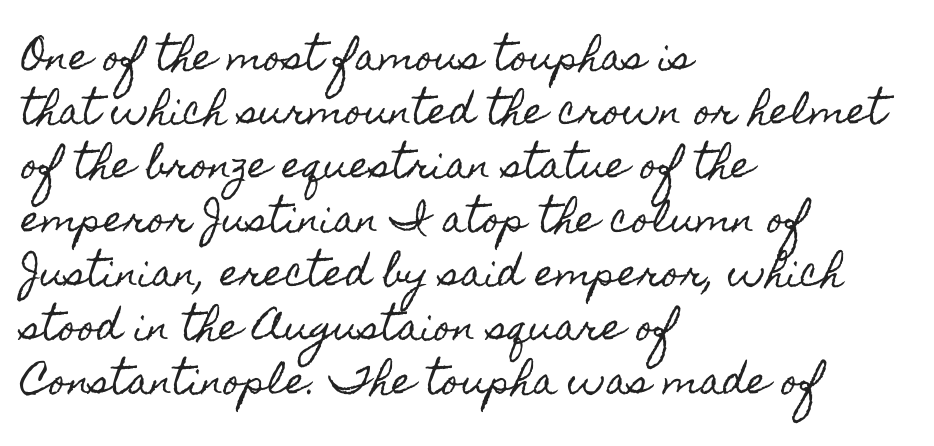
Q: Is the text italic (slanted)? A: Yes.
Q: Is the text underlined? A: No.
Q: How is the paragraph aligned? A: Left-aligned.
Q: Is the spacing between letters normal or unusually wide? A: Normal.
Q: Is the spacing between lines tight, normal or loose? A: Normal.
Q: Width (condensed, normal, or wide)? A: Condensed.
Q: x-height? A: Small.
Q: Monospaced? A: No.
